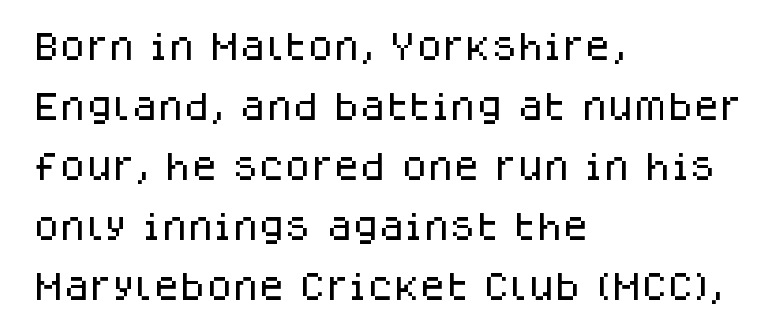
{"serif": "no", "italic": "no", "width": "normal", "stroke_contrast": "low", "x_height": "large", "monospaced": "no", "underline": "no", "align": "left", "line_spacing": "loose", "line_spacing_ratio": 2.0, "letter_spacing": "normal", "letter_spacing_em": 0.0, "glyph_px": 30}
